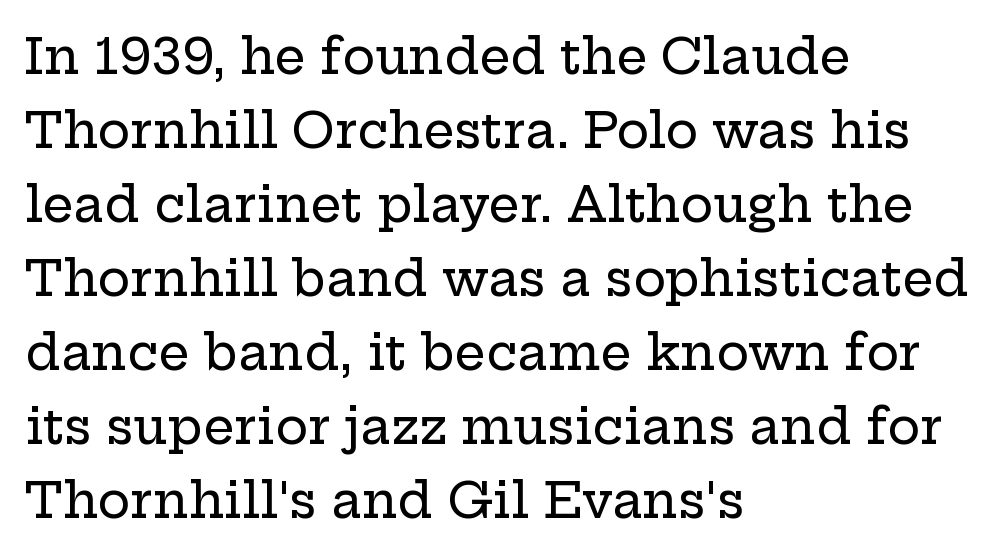
{"serif": "yes", "italic": "no", "width": "wide", "stroke_contrast": "low", "x_height": "medium", "monospaced": "no", "underline": "no", "align": "left", "line_spacing": "normal", "line_spacing_ratio": 1.51, "letter_spacing": "normal", "letter_spacing_em": 0.0, "glyph_px": 49}
